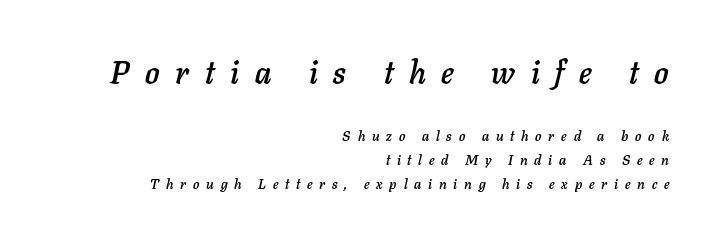
Spacing verdict: proportional, widths tailored to each character. The rag falls on the left side of this text block. This layout puts the oversized block above and the modest block below. The face used here has a pronounced slope to its letters.
